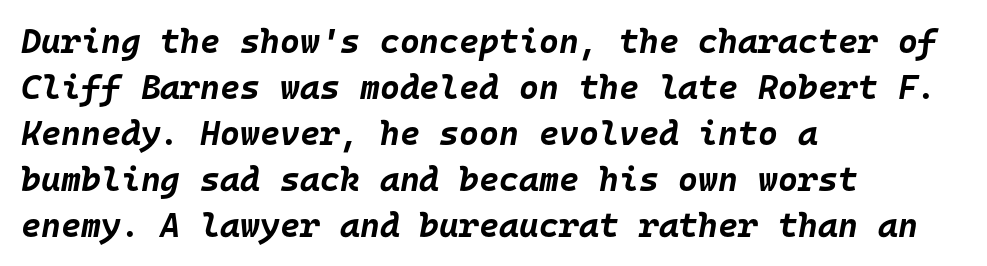
Fixed-width glyphs throughout — classic coding-font behaviour. Yep, that's italic — everything's leaning. Teacher's note: observe the even left margin — that is flush-left alignment. What weight is shown? A full bold with thick strokes. The specimen omits any rule beneath the text block's lines.
